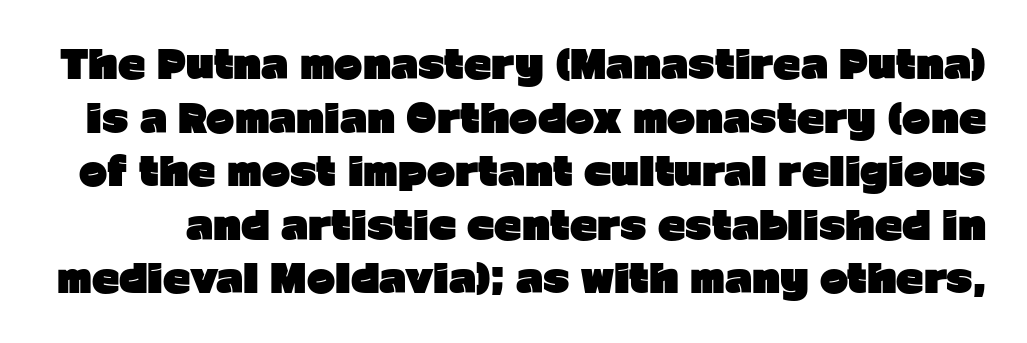
The image shows 38 px heavy sans-serif type, upright; set normal line spacing (1.41x), normal letter spacing, not underlined; low stroke contrast and a medium x-height.
